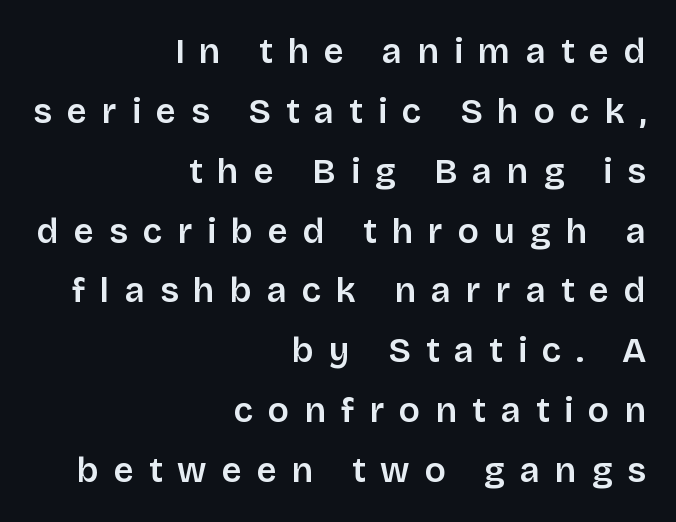
{"serif": "no", "italic": "no", "width": "normal", "stroke_contrast": "low", "x_height": "large", "monospaced": "no", "underline": "no", "align": "right", "line_spacing_ratio": 1.71, "letter_spacing": "wide", "letter_spacing_em": 0.43, "glyph_px": 35}
